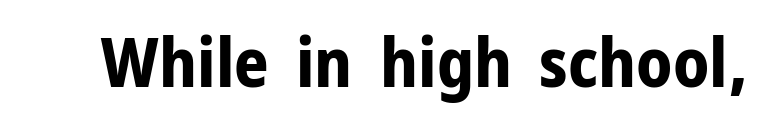
The letters advance in unequal steps, a hallmark of proportional type. Check under the words: just untouched page. Here the glyphs are tracked normally, forming tight word shapes. Pretty heavy lettering here — definitely bold. When letters stand straight like this, we call the style roman or upright. Font category for this specimen: sans-serif.
